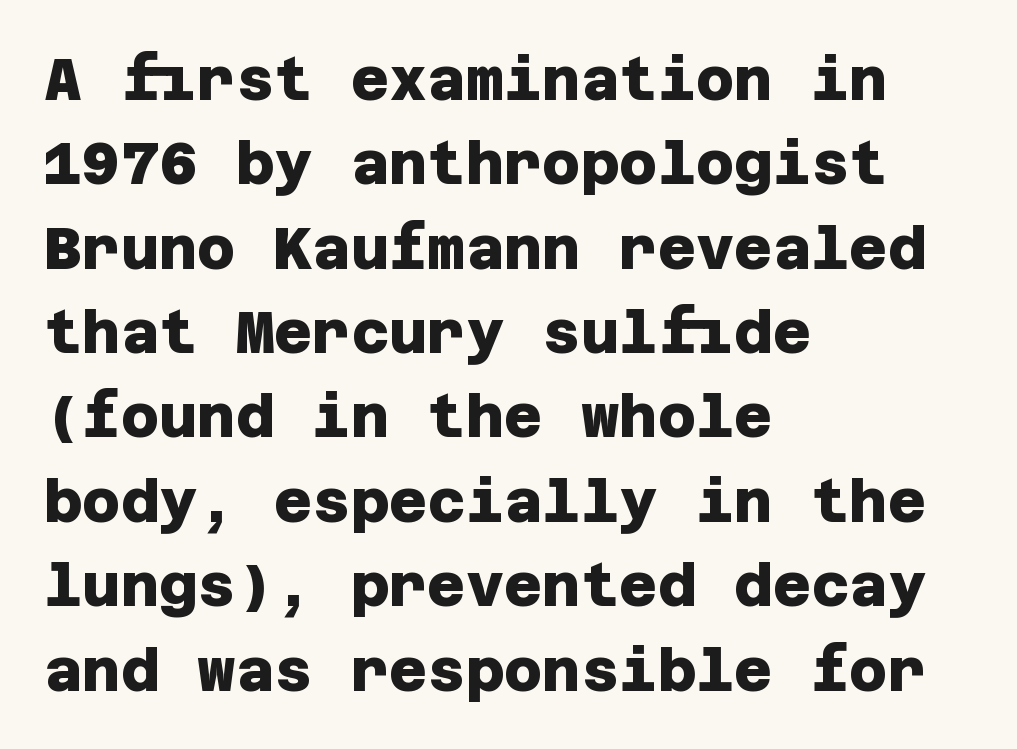
{"serif": "no", "bold": "yes", "weight": "heavy", "width": "normal", "stroke_contrast": "low", "x_height": "large", "underline": "no", "align": "left", "line_spacing": "normal", "line_spacing_ratio": 1.43, "letter_spacing": "normal", "letter_spacing_em": 0.0, "glyph_px": 59}
